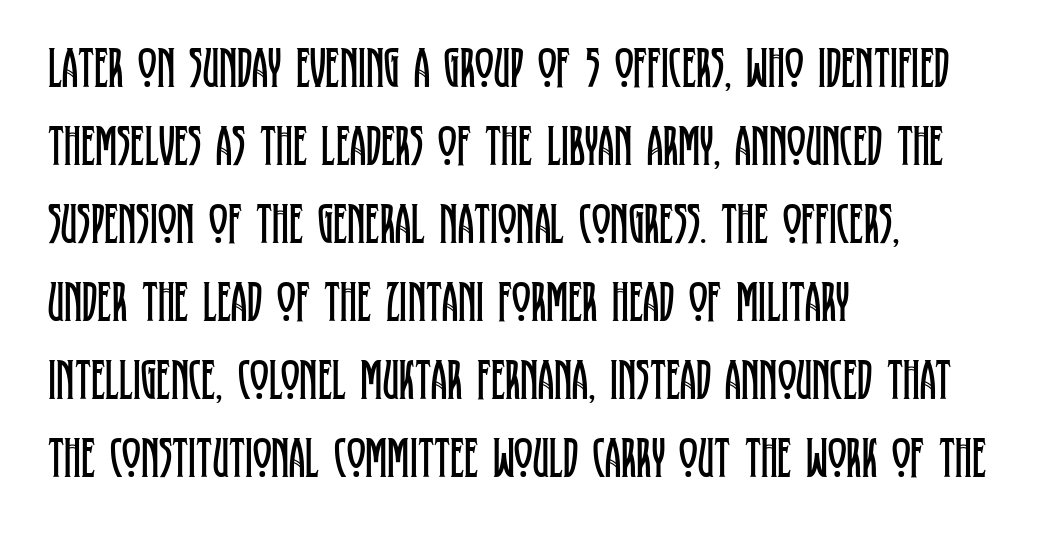
Q: Is the text bold? A: No.
Q: Is the text italic (slanted)? A: No, it is upright.
Q: Is the typeface a serif or a sans-serif typeface? A: Serif.
Q: Is the text underlined? A: No.
Q: How is the paragraph aligned? A: Left-aligned.
Q: Is the spacing between letters normal or unusually wide? A: Normal.
Q: Is the spacing between lines tight, normal or loose? A: Normal.
Q: Width (condensed, normal, or wide)? A: Condensed.
Q: Stroke contrast? A: Low.
Q: x-height? A: Large.
Q: Monospaced? A: No.
